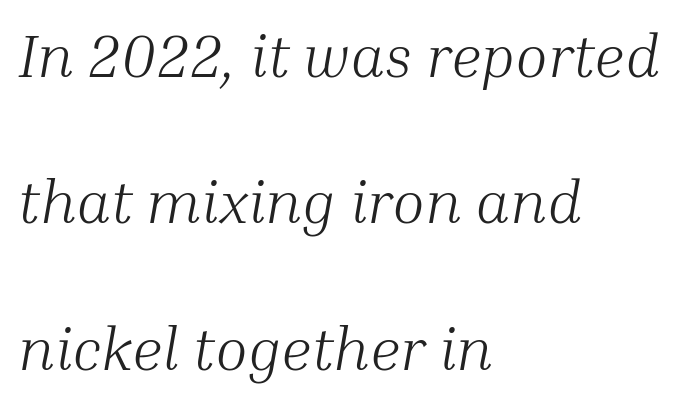
Loosely led — the rows are spread out. Caption: standard tracking, unaltered. Quick note: underline off. Unlike a clean sans, this face finishes its strokes with serifs. Leftover space on each line is placed entirely after the last word.
